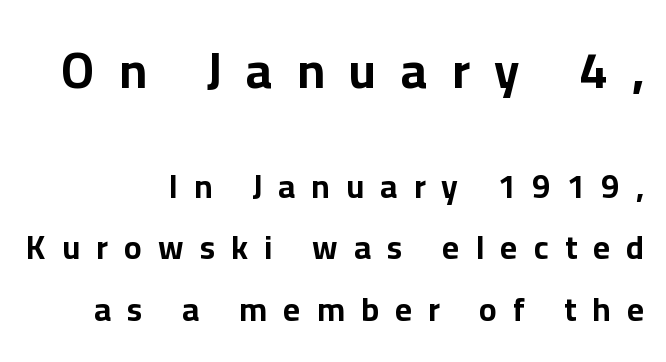
Q: Is the text bold? A: Yes.
Q: Is the text italic (slanted)? A: No, it is upright.
Q: Is the typeface a serif or a sans-serif typeface? A: Sans-serif.
Q: Is the text underlined? A: No.
Q: How is the paragraph aligned? A: Right-aligned.
Q: Is the spacing between letters normal or unusually wide? A: Unusually wide.
Q: Which block of text is set in a larger size, the first (top) or the second (bottom)? A: The first (top) one.
Q: Width (condensed, normal, or wide)? A: Normal.
Q: Stroke contrast? A: Low.
Q: x-height? A: Medium.
Q: Monospaced? A: No.
